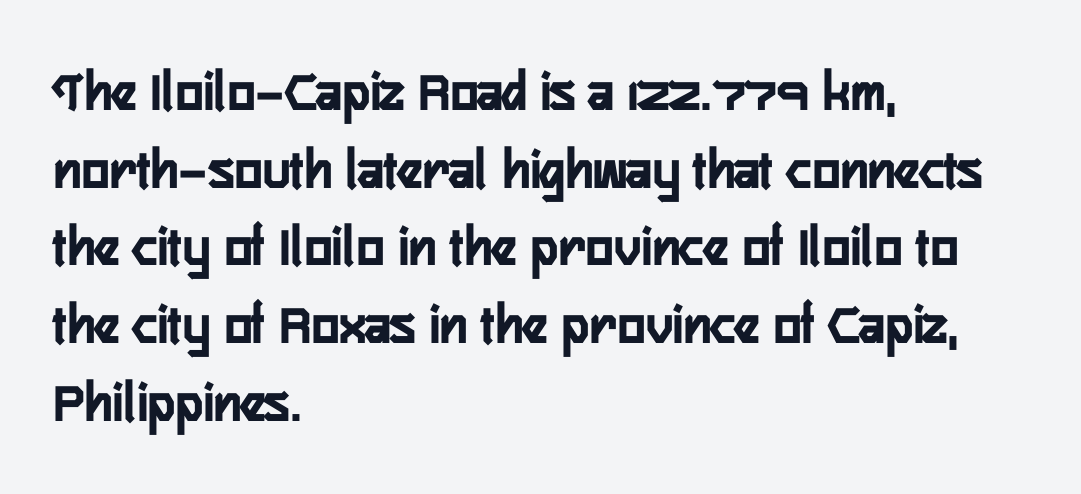
The image shows 58 px semibold, condensed sans-serif type, upright; set left-aligned, normal line spacing (1.34x), normal letter spacing, not underlined; low stroke contrast and a medium x-height.
